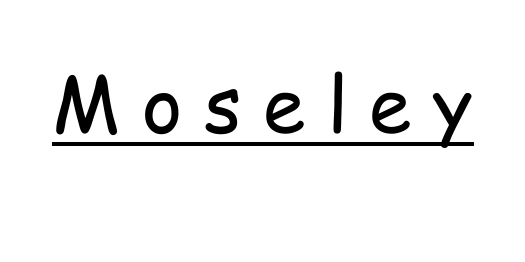
Stroke terminals: plain, sans-serif. The font's upright variant was chosen for this text. Varying glyph widths throughout — classic text-font behaviour. The line texture is sparse and dotted thanks to wide tracking.
